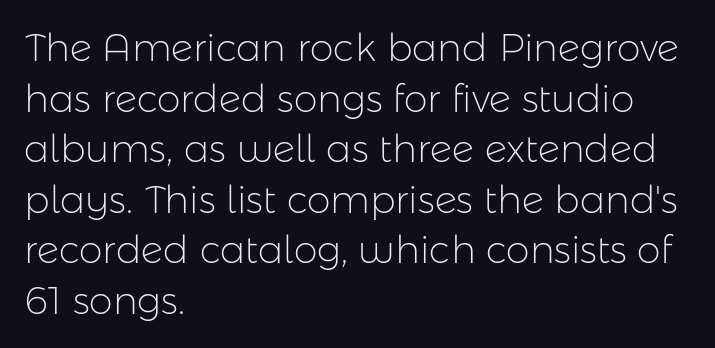
Posture: straight, roman, zero tilt. There is no visible air inserted between adjacent glyphs. One-word summary of the alignment: left. Successive baselines arrive at the customary interval. Look at the bottom of the vertical strokes: they stop flat, with no serifs. The words here are not underlined.
